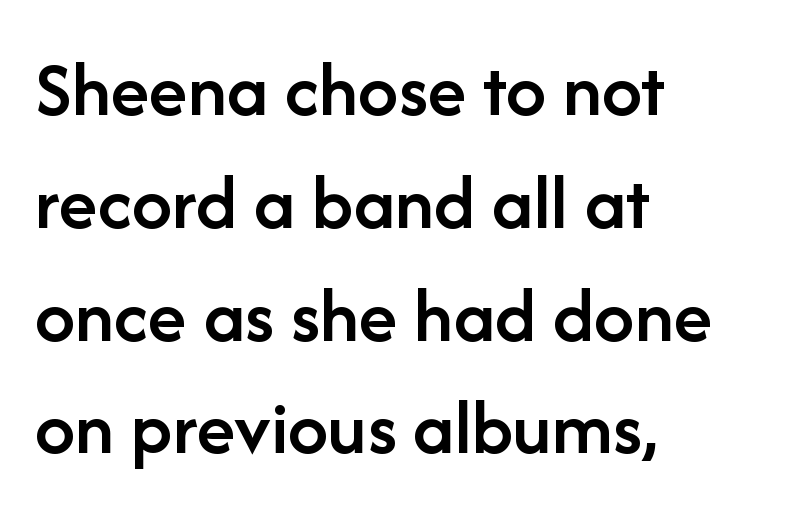
{"serif": "no", "italic": "no", "bold": "semi", "weight": "semibold", "width": "normal", "stroke_contrast": "low", "x_height": "medium", "monospaced": "no", "underline": "no", "align": "left", "line_spacing": "normal", "line_spacing_ratio": 1.41, "letter_spacing": "normal", "letter_spacing_em": 0.0, "glyph_px": 80}
